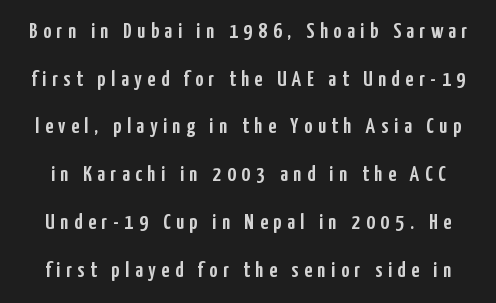
Widely set lines give the paragraph a tall, airy silhouette. The lettering stays uniformly vertical, giving the passage a roman look. Letter spacing: wide. Descenders are the only things crossing below the line.
